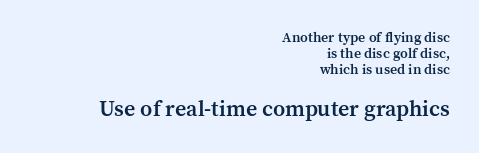
Q: Is the text bold? A: Semi-bold.
Q: Is the text italic (slanted)? A: No, it is upright.
Q: Is the text underlined? A: No.
Q: How is the paragraph aligned? A: Right-aligned.
Q: Is the spacing between letters normal or unusually wide? A: Normal.
Q: Is the spacing between lines tight, normal or loose? A: Tight.
Q: Which block of text is set in a larger size, the first (top) or the second (bottom)? A: The second (bottom) one.
